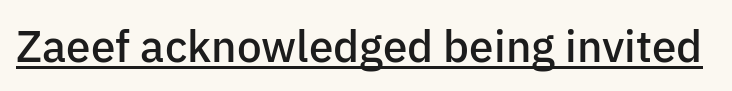
{"serif": "no", "italic": "no", "bold": "semi", "weight": "semibold", "width": "normal", "stroke_contrast": "low", "x_height": "medium", "monospaced": "no", "underline": "yes", "letter_spacing": "normal", "letter_spacing_em": 0.0, "glyph_px": 44}
